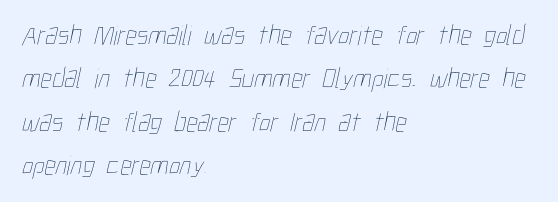
{"bold": "no", "weight": "thin", "width": "condensed", "stroke_contrast": "low", "x_height": "medium", "monospaced": "no", "underline": "no", "align": "left", "line_spacing": "normal", "line_spacing_ratio": 1.55, "letter_spacing": "normal", "letter_spacing_em": 0.0, "glyph_px": 28}
